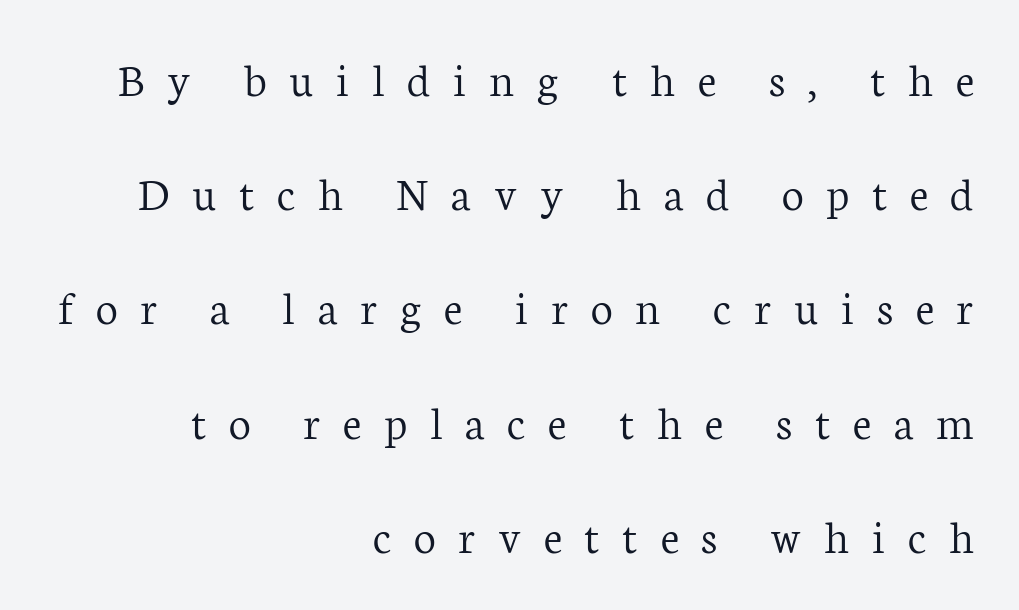
Ordinary non-slanted type is in use. The tracking jumps out immediately: characters are airy and widely separated. You could not count columns in this text — the font is proportionally spaced. Casual observation: everything's shoved over to the right. Check under the words: just untouched page.
